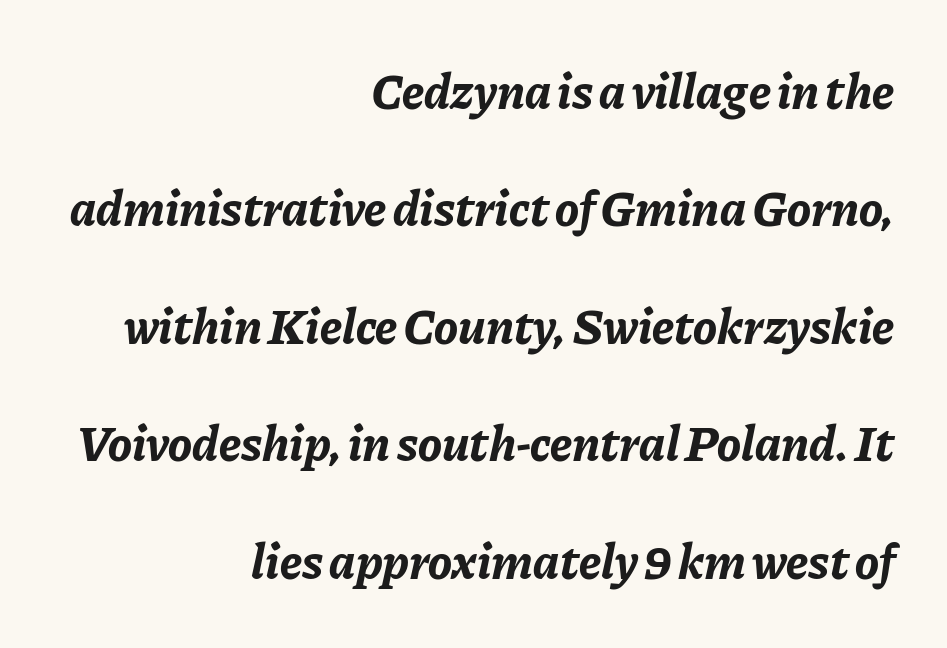
The image shows 50 px bold type, italic (leaning right); set right-aligned, loose line spacing (2.35x), normal letter spacing, not underlined; low stroke contrast and a medium x-height.
